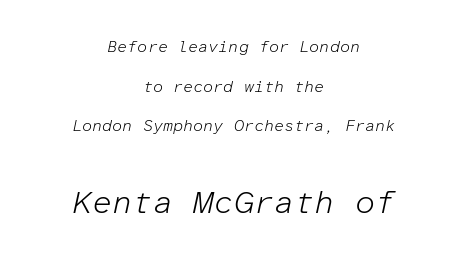
The image shows 32 px light type, italic (leaning right), monospaced; set centered, loose line spacing (2.48x), normal letter spacing, not underlined; the second (bottom) block is 2.0x larger; low stroke contrast and a medium x-height.
